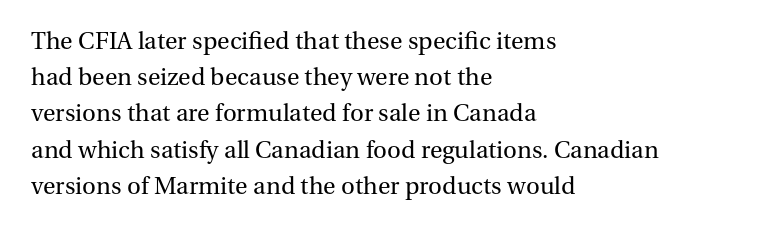
Default kerning and tracking; the words read as compact shapes. Tall strokes in this sample are plumb rather than angled. This rendering uses left alignment, leaving the right contour irregular. Students, observe: this is what conventionally led text looks like. Each stroke keeps to a modest, everyday thickness or less. Honestly, there is no underline to notice here at all.
